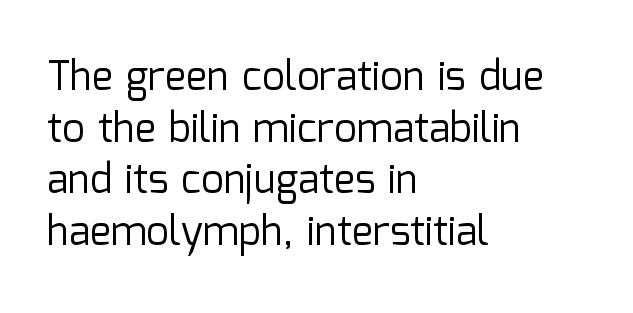
Type style note: lacks serifs. Regular leading. Upright lettering throughout. Which margin do the lines hug? The left one — the right edge is uneven.
